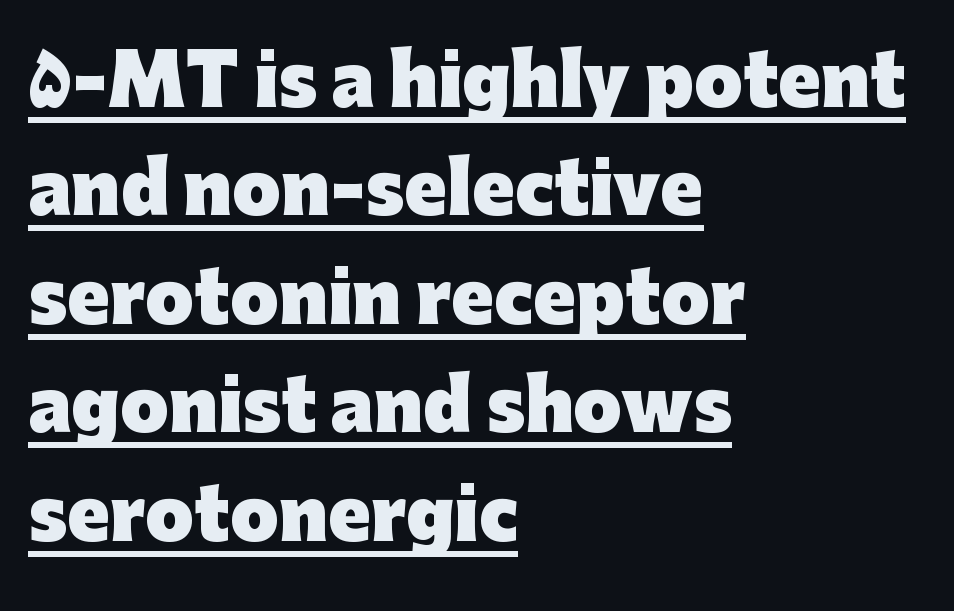
{"serif": "no", "italic": "no", "bold": "yes", "weight": "heavy", "width": "normal", "stroke_contrast": "low", "x_height": "medium", "monospaced": "no", "underline": "yes", "align": "left", "line_spacing": "normal", "line_spacing_ratio": 1.55, "letter_spacing": "normal", "letter_spacing_em": 0.0, "glyph_px": 70}
